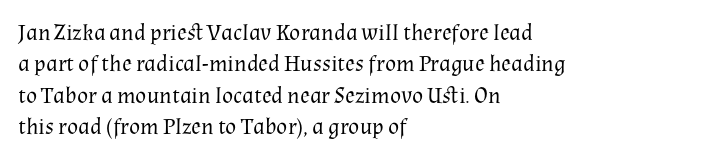
{"italic": "no", "bold": "no", "underline": "no", "align": "left", "line_spacing": "normal", "line_spacing_ratio": 1.36, "letter_spacing": "normal", "letter_spacing_em": 0.0, "glyph_px": 23}
